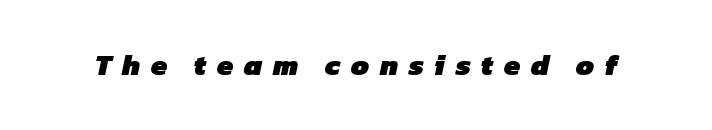
{"serif": "no", "bold": "yes", "weight": "heavy", "width": "normal", "stroke_contrast": "low", "x_height": "medium", "monospaced": "no", "underline": "no", "letter_spacing": "wide", "letter_spacing_em": 0.37, "glyph_px": 29}
